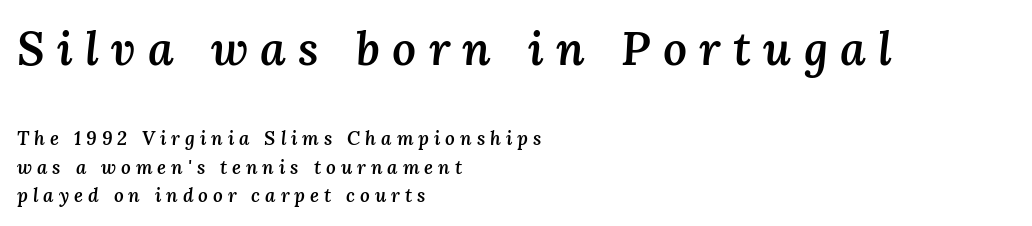
Q: Is the text bold? A: Semi-bold.
Q: Is the text italic (slanted)? A: Yes, it leans right by about 3 degrees.
Q: Is the text underlined? A: No.
Q: How is the paragraph aligned? A: Left-aligned.
Q: Is the spacing between letters normal or unusually wide? A: Unusually wide.
Q: Is the spacing between lines tight, normal or loose? A: Normal.
Q: Which block of text is set in a larger size, the first (top) or the second (bottom)? A: The first (top) one.
Q: Width (condensed, normal, or wide)? A: Normal.
Q: Stroke contrast? A: Medium.
Q: x-height? A: Medium.
Q: Monospaced? A: No.
